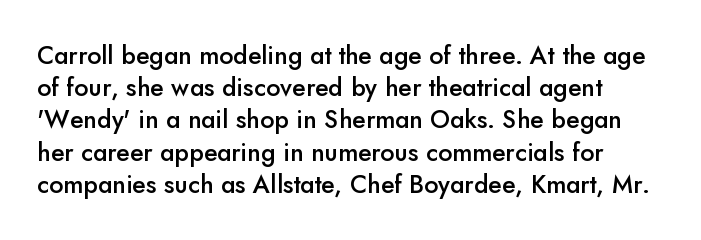
{"italic": "no", "bold": "semi", "underline": "no", "line_spacing": "normal", "line_spacing_ratio": 1.29, "letter_spacing": "normal", "letter_spacing_em": 0.0, "glyph_px": 25}
